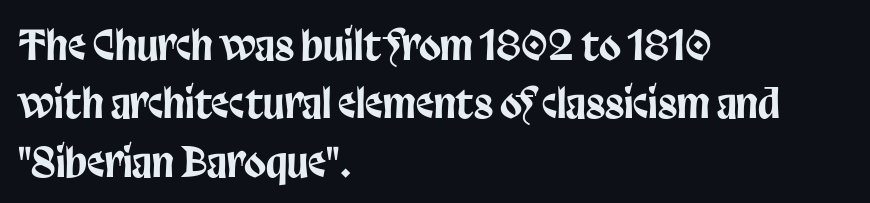
Has an underline been added? It has not. Look at the bottom of the vertical strokes: they stop flat, with no serifs. The leading is moderate, giving the passage an even texture. The ragged edge is on the right, which tells us the setting is flush left. No extra tracking has been applied to these lines.
